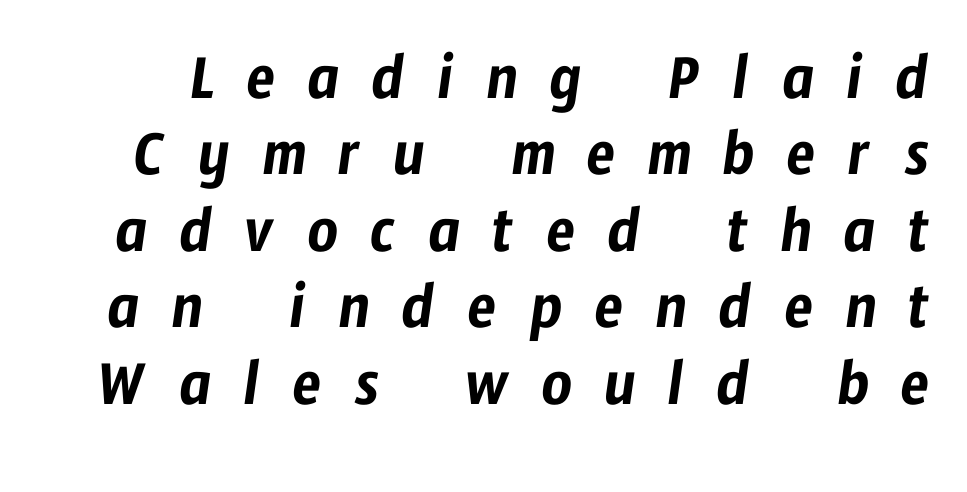
{"serif": "no", "width": "condensed", "stroke_contrast": "low", "x_height": "medium", "monospaced": "no", "underline": "no", "line_spacing": "tight", "line_spacing_ratio": 1.14, "letter_spacing": "wide", "letter_spacing_em": 0.48, "glyph_px": 67}
